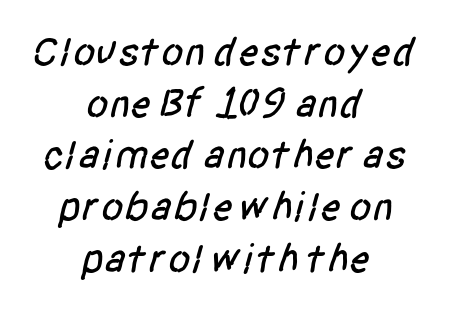
{"serif": "no", "width": "condensed", "stroke_contrast": "low", "x_height": "large", "monospaced": "no", "underline": "no", "align": "center", "line_spacing": "normal", "line_spacing_ratio": 1.26, "letter_spacing": "normal", "letter_spacing_em": 0.0, "glyph_px": 41}
